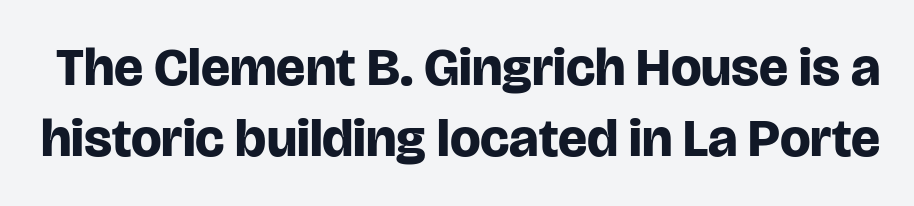
{"serif": "no", "italic": "no", "bold": "yes", "weight": "bold", "width": "normal", "stroke_contrast": "low", "x_height": "large", "monospaced": "no", "underline": "no", "line_spacing": "normal", "line_spacing_ratio": 1.32, "letter_spacing": "normal", "letter_spacing_em": 0.0, "glyph_px": 54}
